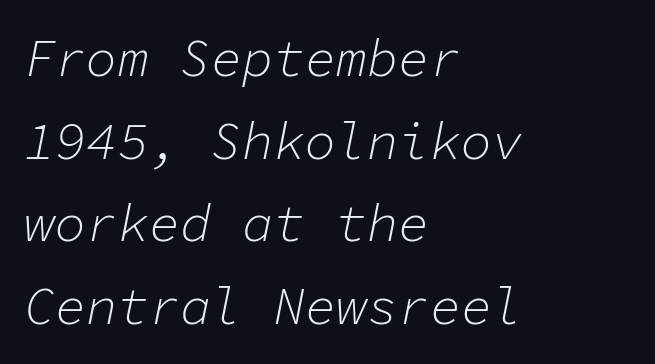
Underlining? Definitely not there. The rows are spaced the way most documents space them. The passage shown is typed in a monospace face where columns stay perfectly aligned. Notice how the passage keeps a crisp vertical edge on the left only. The strokes are not fattened; the text isn't bold.
